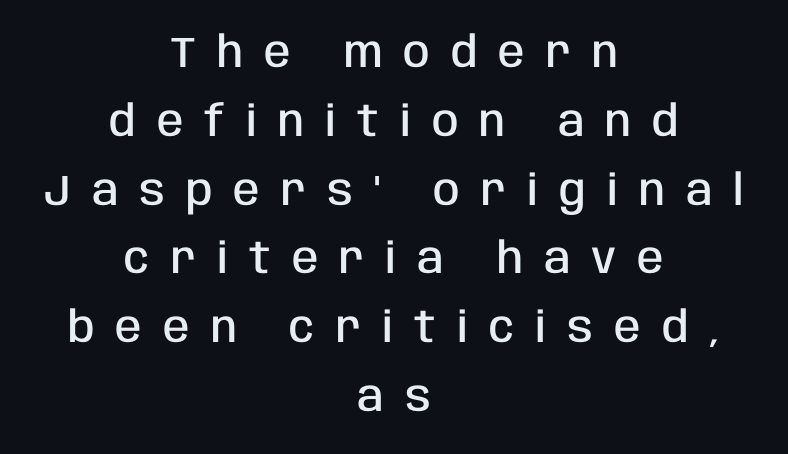
Look at the tracking — it's clearly loosened, letters drifting apart. The lettering stays uniformly vertical, giving the passage a roman look. The block of text has a typical density, with ordinary space between rows. No feet cap the strokes, marking this as sans-serif type.
